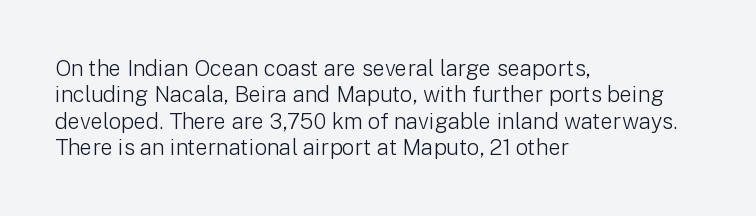
Q: Is the text bold? A: No.
Q: Is the text italic (slanted)? A: No, it is upright.
Q: Is the text underlined? A: No.
Q: How is the paragraph aligned? A: Left-aligned.
Q: Is the spacing between letters normal or unusually wide? A: Normal.
